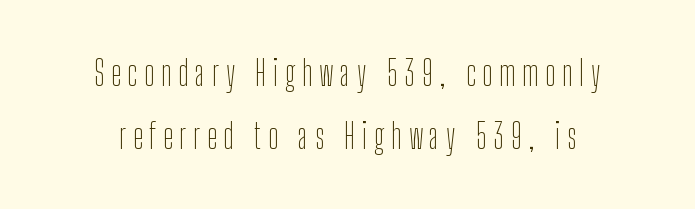
{"serif": "no", "italic": "no", "bold": "no", "weight": "thin", "width": "condensed", "stroke_contrast": "low", "x_height": "medium", "monospaced": "no", "underline": "no", "line_spacing_ratio": 1.85, "letter_spacing": "wide", "letter_spacing_em": 0.2, "glyph_px": 34}
